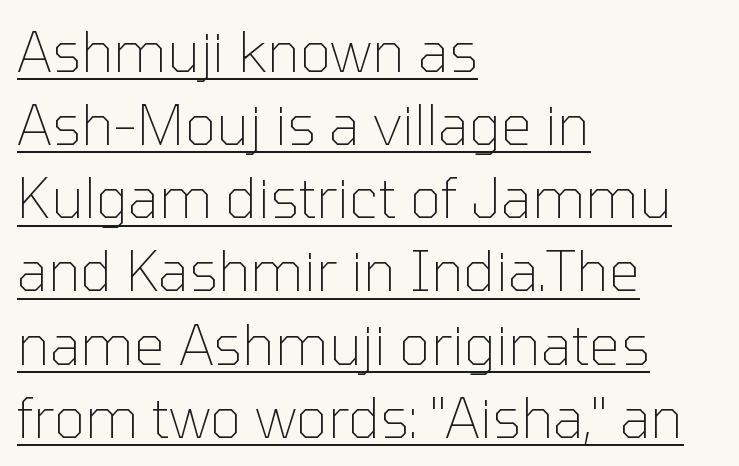
The image shows 55 px thin sans-serif type, upright; set left-aligned, normal line spacing (1.33x), normal letter spacing, underlined; low stroke contrast and a medium x-height.
